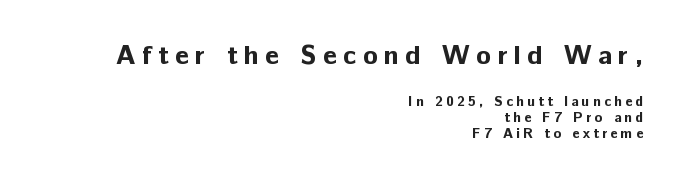
Q: Is the text bold? A: Yes.
Q: Is the text italic (slanted)? A: No, it is upright.
Q: Is the text underlined? A: No.
Q: How is the paragraph aligned? A: Right-aligned.
Q: Is the spacing between letters normal or unusually wide? A: Unusually wide.
Q: Is the spacing between lines tight, normal or loose? A: Tight.
Q: Which block of text is set in a larger size, the first (top) or the second (bottom)? A: The first (top) one.
